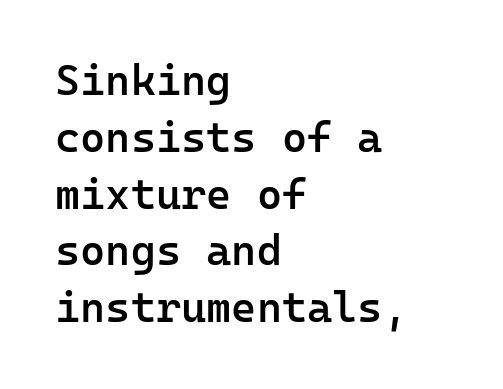
The image shows 43 px semibold sans-serif type, upright, monospaced; set left-aligned, normal line spacing (1.32x), normal letter spacing, not underlined; low stroke contrast and a medium x-height.
